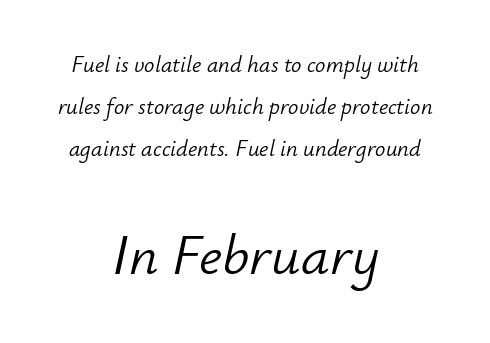
Bare-footed words on every line. Looks like regular typesetting: each glyph gets only the width it needs. On a weight scale, this lands at 450 or below. Reading top to bottom, the characters get bigger at the block break. In terms of posture, this sample is oblique.
